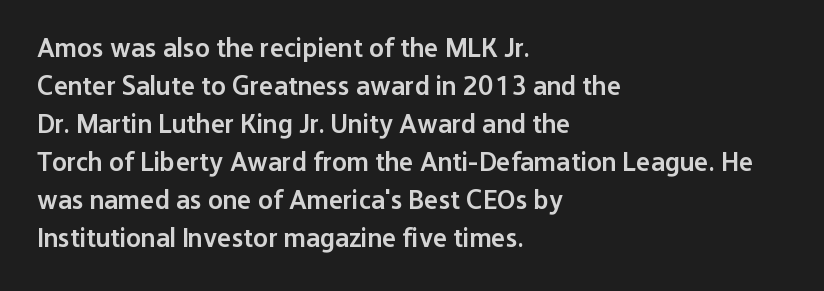
Q: Is the text bold? A: Semi-bold.
Q: Is the text italic (slanted)? A: No, it is upright.
Q: Is the text underlined? A: No.
Q: How is the paragraph aligned? A: Left-aligned.
Q: Is the spacing between letters normal or unusually wide? A: Normal.
Q: Is the spacing between lines tight, normal or loose? A: Normal.
